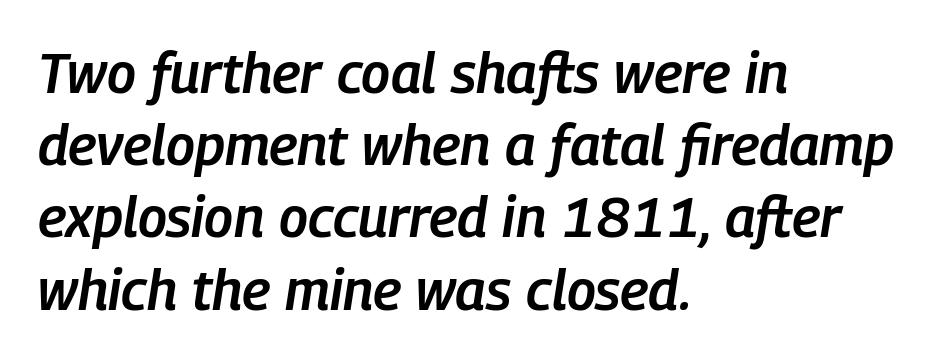
Each letter keeps its own natural width here, so spacing adapts to shape. Each new line begins a customary step beneath the previous one. Leftover space on each line is placed entirely after the last word. Style check: oblique. No word sits above an underline. No extra tracking has been applied to these lines.
